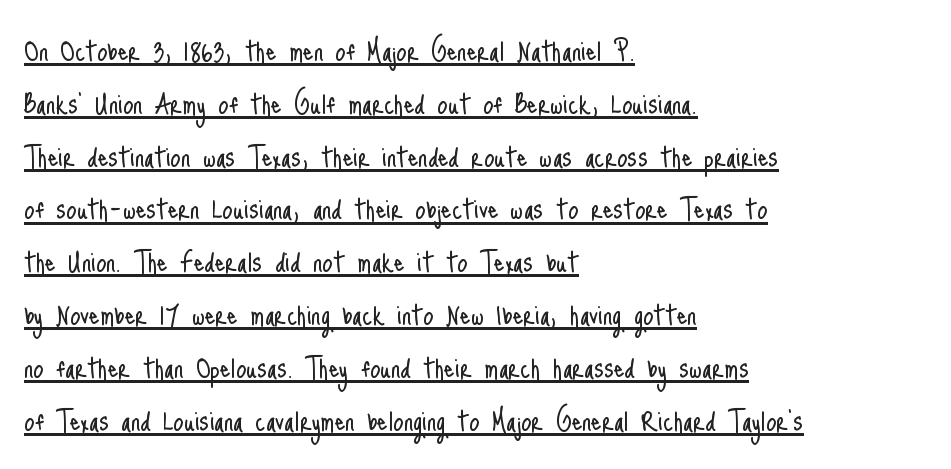
Q: Is the text bold? A: No.
Q: Is the text italic (slanted)? A: No, it is upright.
Q: Is the typeface a serif or a sans-serif typeface? A: Sans-serif.
Q: Is the text underlined? A: Yes.
Q: How is the paragraph aligned? A: Left-aligned.
Q: Is the spacing between letters normal or unusually wide? A: Normal.
Q: Is the spacing between lines tight, normal or loose? A: Normal.
Q: Width (condensed, normal, or wide)? A: Condensed.
Q: Stroke contrast? A: Low.
Q: x-height? A: Small.
Q: Monospaced? A: No.
